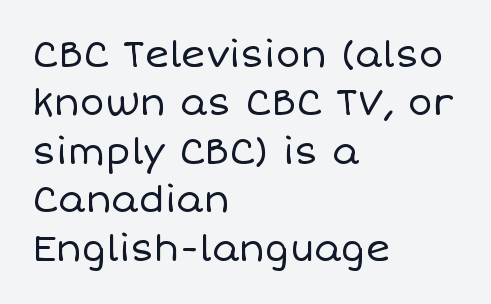
{"italic": "no", "bold": "no", "weight": "regular", "width": "normal", "stroke_contrast": "low", "x_height": "large", "monospaced": "no", "underline": "no", "align": "left", "line_spacing": "normal", "line_spacing_ratio": 1.31, "letter_spacing": "normal", "letter_spacing_em": 0.0, "glyph_px": 37}
